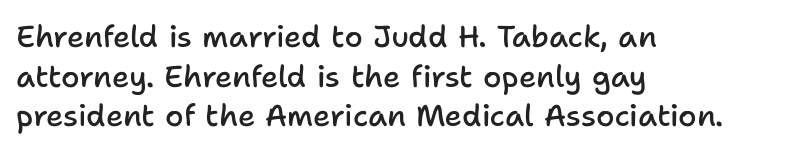
{"serif": "no", "italic": "no", "bold": "semi", "weight": "semibold", "width": "normal", "stroke_contrast": "low", "x_height": "medium", "monospaced": "no", "underline": "no", "align": "left", "line_spacing": "normal", "line_spacing_ratio": 1.32, "letter_spacing": "normal", "letter_spacing_em": 0.0, "glyph_px": 30}
